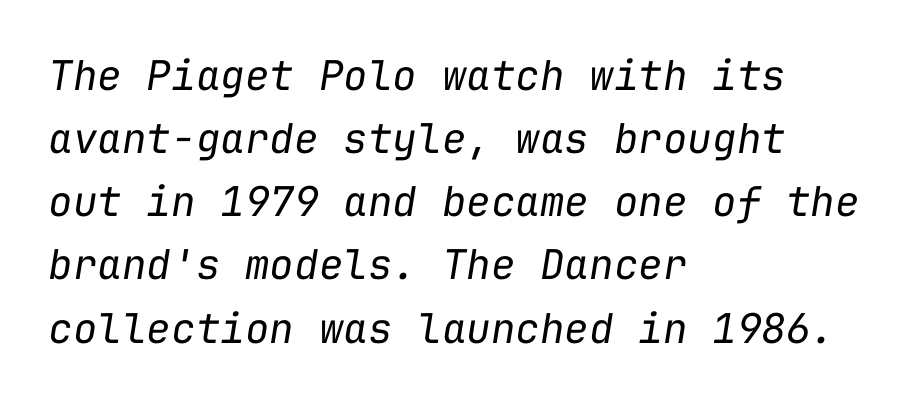
The image shows 41 px regular-weight type, italic (leaning right), monospaced; set left-aligned, normal line spacing (1.54x), normal letter spacing, not underlined; low stroke contrast and a medium x-height.
